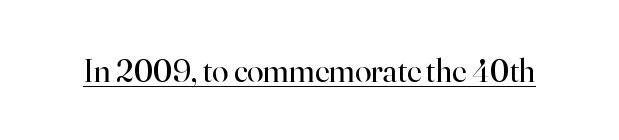
Q: Is the text bold? A: No.
Q: Is the text italic (slanted)? A: No, it is upright.
Q: Is the typeface a serif or a sans-serif typeface? A: Serif.
Q: Is the text underlined? A: Yes.
Q: Is the spacing between letters normal or unusually wide? A: Normal.
Q: Width (condensed, normal, or wide)? A: Normal.
Q: Stroke contrast? A: High.
Q: x-height? A: Small.
Q: Monospaced? A: No.
